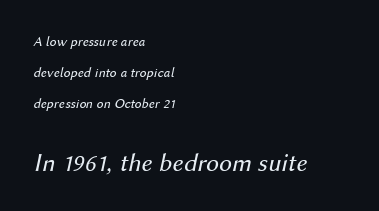
{"italic": "yes", "lean": "right", "slant_degrees": 12, "bold": "no", "underline": "no", "align": "left", "line_spacing": "loose", "line_spacing_ratio": 2.21, "letter_spacing": "normal", "letter_spacing_em": 0.0, "larger_block": "second", "size_ratio": 1.86, "glyph_px": 26}
